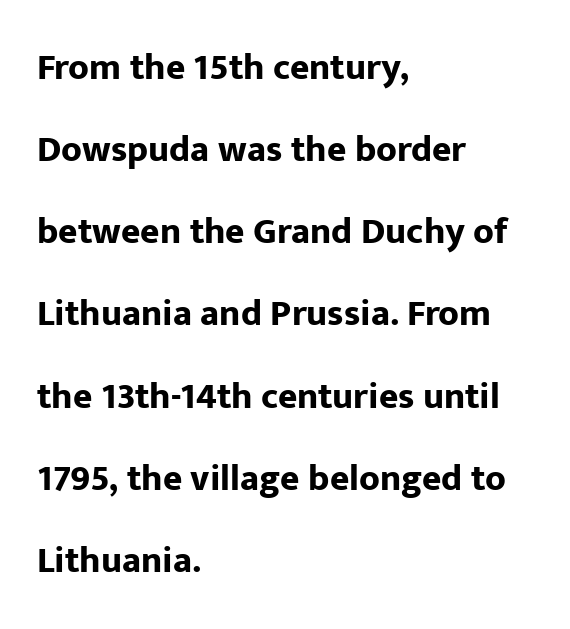
Looks like regular typesetting: each glyph gets only the width it needs. This sample uses an upright cut, with every glyph sitting square on the baseline. How would I describe the line gaps? Wide and relaxed. This rendering leaves character spacing at its baseline value. Bold? Absolutely — the strokes are thick and heavy.
